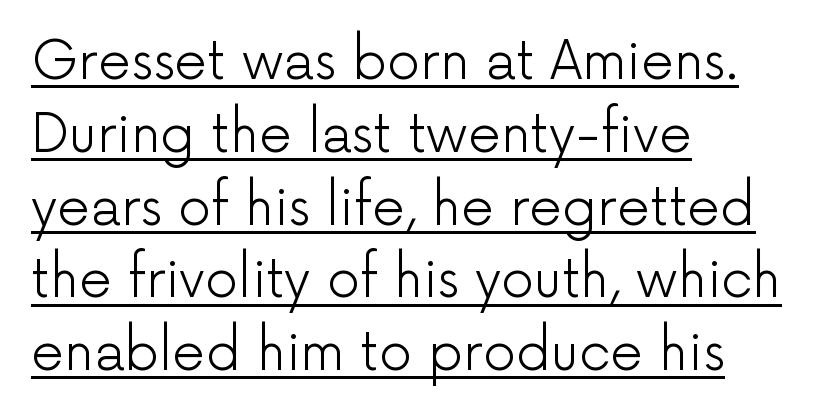
Q: Is the text bold? A: No.
Q: Is the text italic (slanted)? A: No, it is upright.
Q: Is the typeface a serif or a sans-serif typeface? A: Sans-serif.
Q: Is the text underlined? A: Yes.
Q: How is the paragraph aligned? A: Left-aligned.
Q: Is the spacing between letters normal or unusually wide? A: Normal.
Q: Is the spacing between lines tight, normal or loose? A: Normal.
Q: Width (condensed, normal, or wide)? A: Normal.
Q: Stroke contrast? A: Low.
Q: x-height? A: Medium.
Q: Monospaced? A: No.
